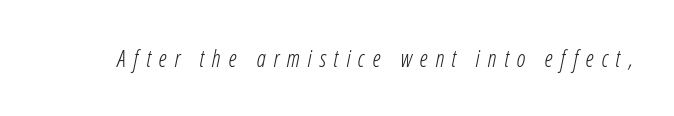
{"italic": "yes", "lean": "right", "slant_degrees": 12, "bold": "no", "underline": "no", "letter_spacing": "wide", "letter_spacing_em": 0.34, "glyph_px": 23}
